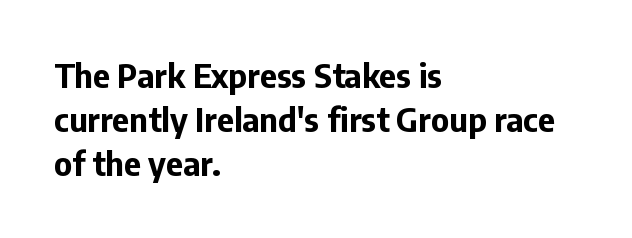
The image shows 33 px bold sans-serif type, upright; set left-aligned, normal line spacing (1.33x), normal letter spacing, not underlined; low stroke contrast and a medium x-height.
